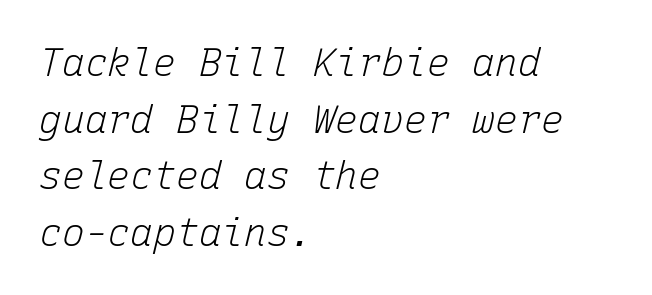
Honestly, there is no underline to notice here at all. Think standard paragraph weight, or any step lighter than that. The compositor pushed each line to the left boundary. Style check: oblique.
